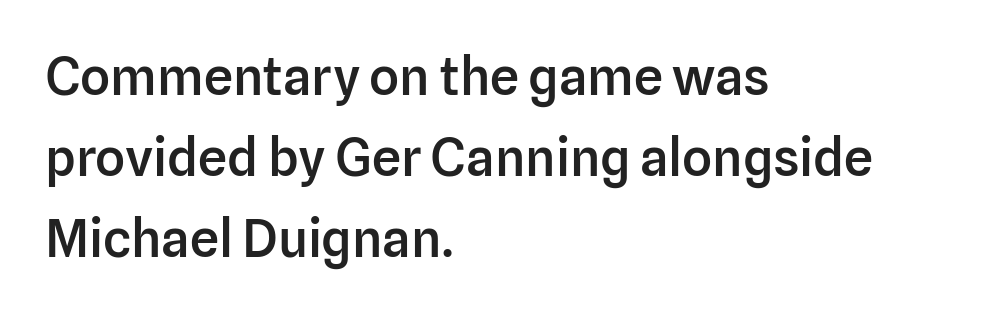
{"serif": "no", "italic": "no", "bold": "semi", "weight": "semibold", "width": "normal", "stroke_contrast": "low", "x_height": "medium", "monospaced": "no", "underline": "no", "align": "left", "line_spacing": "normal", "line_spacing_ratio": 1.56, "letter_spacing": "normal", "letter_spacing_em": 0.0, "glyph_px": 52}
